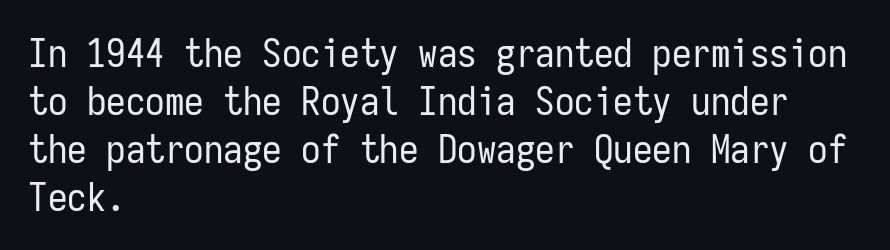
{"serif": "no", "italic": "no", "bold": "no", "weight": "regular", "width": "condensed", "stroke_contrast": "low", "x_height": "medium", "monospaced": "yes", "underline": "no", "align": "left", "line_spacing_ratio": 1.23, "letter_spacing": "normal", "letter_spacing_em": 0.0, "glyph_px": 39}
